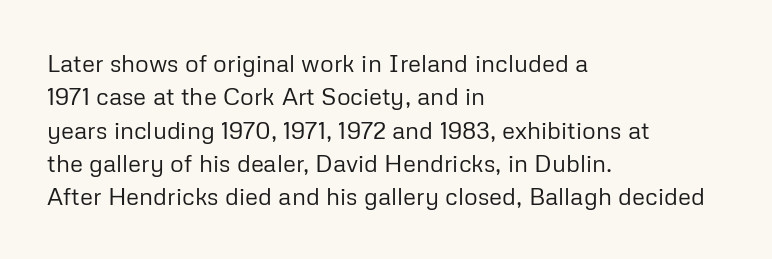
{"italic": "no", "bold": "no", "underline": "no", "align": "left", "line_spacing": "normal", "line_spacing_ratio": 1.39, "letter_spacing": "normal", "letter_spacing_em": 0.0, "glyph_px": 24}
